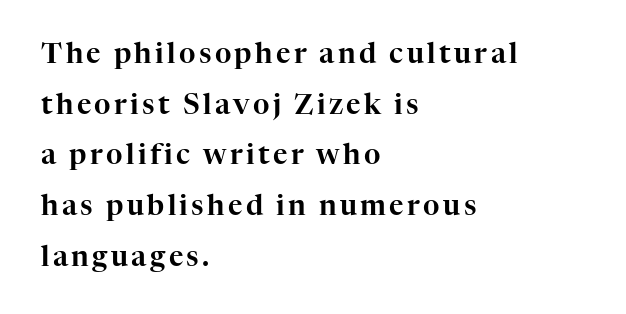
The image shows 28 px serif type, upright; set left-aligned, line spacing 1.81x, not underlined; high stroke contrast and a medium x-height.
